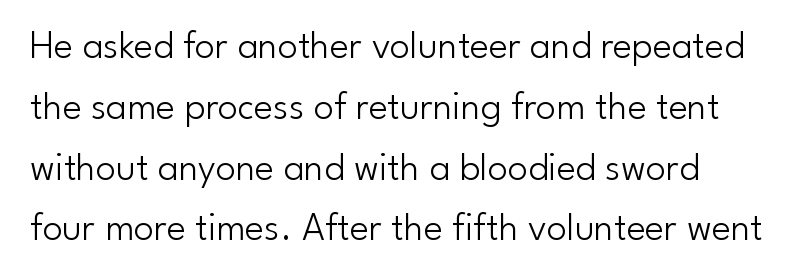
The image shows 40 px light sans-serif type, upright; set normal line spacing (1.52x), normal letter spacing, not underlined; low stroke contrast and a small x-height.
